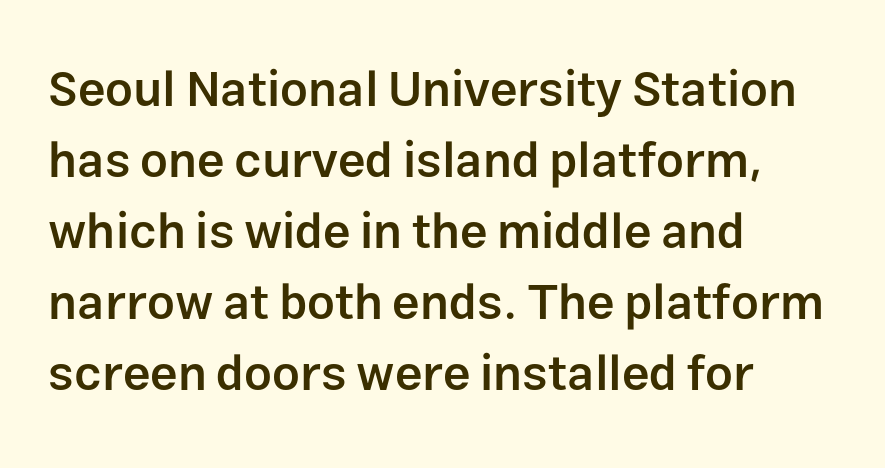
Q: Is the text bold? A: Semi-bold.
Q: Is the text italic (slanted)? A: No, it is upright.
Q: Is the typeface a serif or a sans-serif typeface? A: Sans-serif.
Q: Is the text underlined? A: No.
Q: How is the paragraph aligned? A: Left-aligned.
Q: Is the spacing between letters normal or unusually wide? A: Normal.
Q: Is the spacing between lines tight, normal or loose? A: Normal.
Q: Width (condensed, normal, or wide)? A: Normal.
Q: Stroke contrast? A: Low.
Q: x-height? A: Medium.
Q: Monospaced? A: No.
